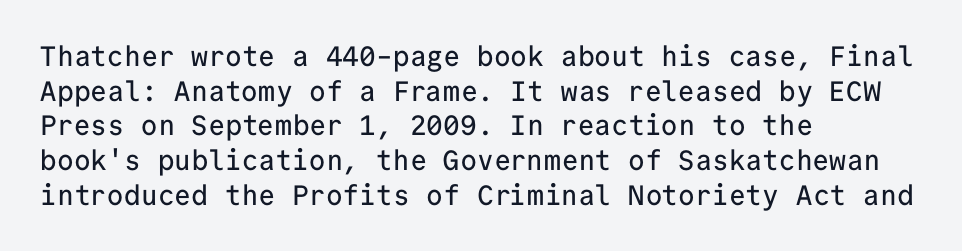
The image shows 28 px sans-serif type, upright, monospaced; set left-aligned, line spacing 1.24x, normal letter spacing, not underlined; low stroke contrast and a medium x-height.
